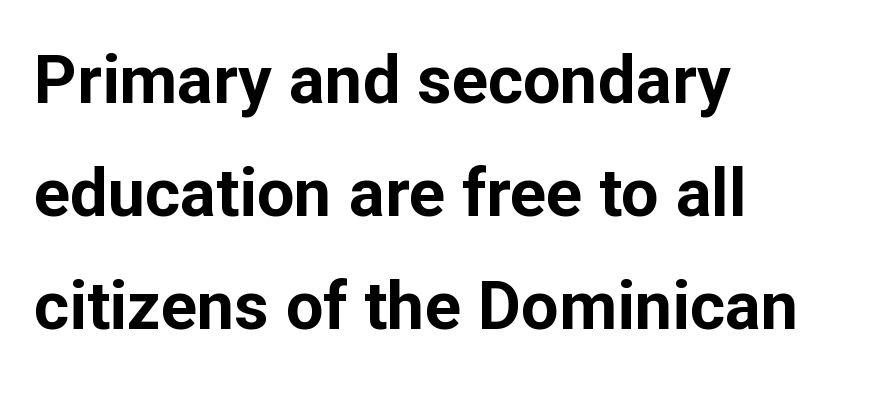
The image shows 67 px bold sans-serif type, upright; set left-aligned, normal line spacing (1.69x), normal letter spacing, not underlined; low stroke contrast and a medium x-height.
